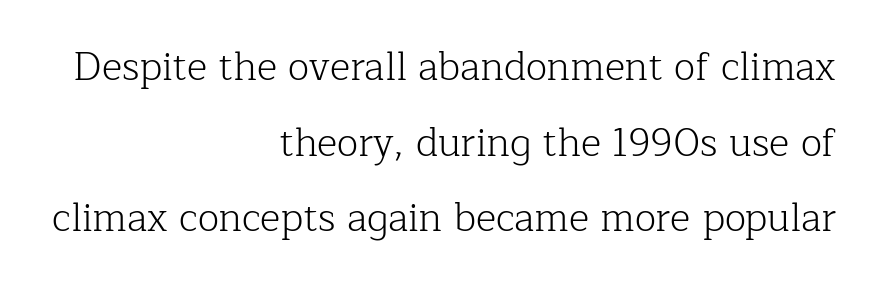
Stroke thickness stays within the range of a standard reading face or lighter. It's the straight-up-and-down kind of type. Nobody drew a line under any word here. Proportional: the letters do not fall into vertical columns.
